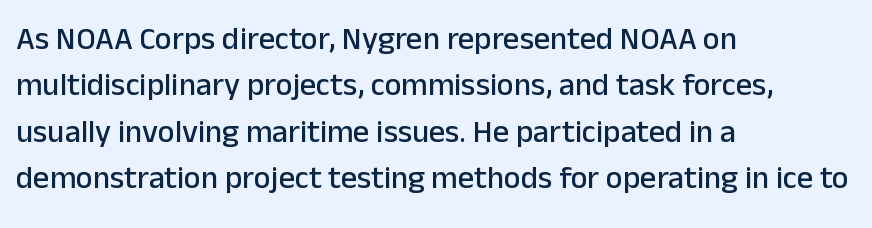
These lines keep a tight, regular rhythm from letter to letter. Rows of type keep a routine distance in the vertical direction. This sample has the flowing, uneven cadence of proportional lettering. The typography opts for an upright posture over an oblique one.
